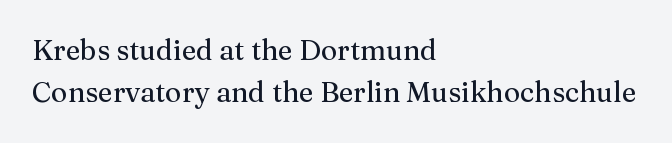
The image shows 28 px serif type, upright; set left-aligned, normal line spacing (1.51x), normal letter spacing, not underlined; medium stroke contrast and a medium x-height.
